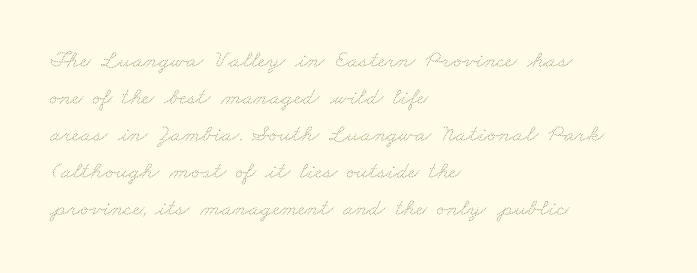
Q: Is the text bold? A: No.
Q: Is the text underlined? A: No.
Q: How is the paragraph aligned? A: Left-aligned.
Q: Is the spacing between letters normal or unusually wide? A: Normal.
Q: Is the spacing between lines tight, normal or loose? A: Normal.
